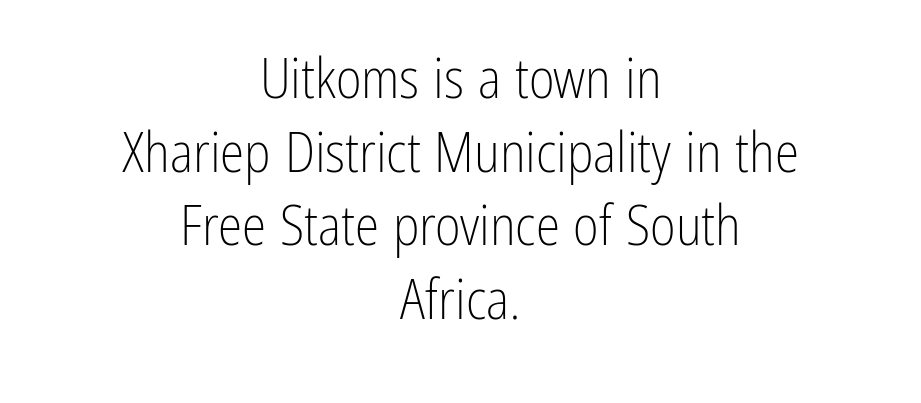
{"serif": "no", "italic": "no", "bold": "no", "weight": "light", "width": "condensed", "stroke_contrast": "low", "x_height": "medium", "monospaced": "no", "underline": "no", "align": "center", "line_spacing": "normal", "line_spacing_ratio": 1.34, "letter_spacing": "normal", "letter_spacing_em": 0.0, "glyph_px": 55}
